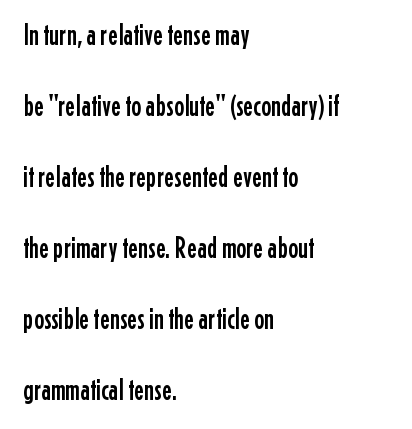
Rows of type keep a wide berth in the vertical direction. These lines stack with their left ends in a neat column. Character widths vary here, with narrow letters taking less room than wide ones. Only glyphs here, with clear space below each row. Nope, no serifs anywhere on these letters. The letters stand straight up with perfectly vertical stems.
